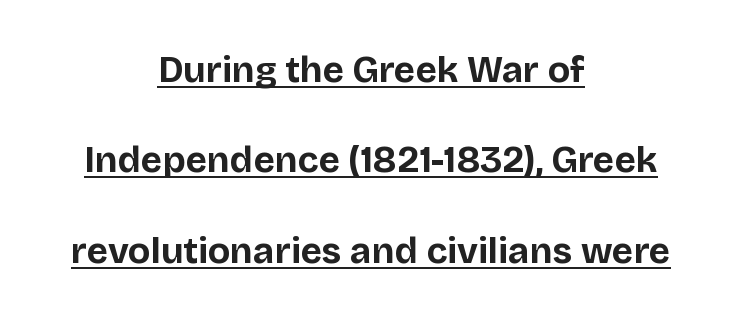
Reading down the column, the eye jumps a long way to each next line. Leftover space on each line is divided equally before and after the words. Type style note: lacks serifs. The axis of the letterforms is exactly vertical. Nobody touched the tracking dial on this one. The sample has been set heavy, in full bold.
